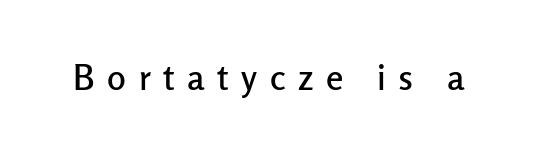
Q: Is the text italic (slanted)? A: No, it is upright.
Q: Is the typeface a serif or a sans-serif typeface? A: Sans-serif.
Q: Is the text underlined? A: No.
Q: Is the spacing between letters normal or unusually wide? A: Unusually wide.
Q: Width (condensed, normal, or wide)? A: Normal.
Q: Stroke contrast? A: Low.
Q: x-height? A: Medium.
Q: Monospaced? A: No.
